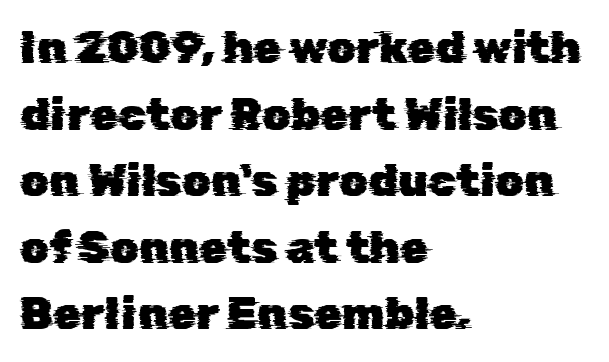
Q: Is the typeface a serif or a sans-serif typeface? A: Sans-serif.
Q: Is the text underlined? A: No.
Q: How is the paragraph aligned? A: Left-aligned.
Q: Is the spacing between letters normal or unusually wide? A: Normal.
Q: Is the spacing between lines tight, normal or loose? A: Normal.
Q: Width (condensed, normal, or wide)? A: Normal.
Q: Stroke contrast? A: Low.
Q: x-height? A: Medium.
Q: Monospaced? A: No.
